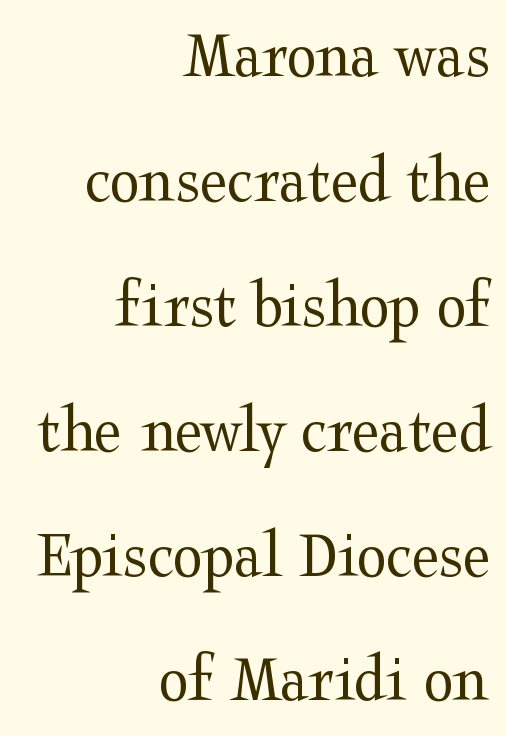
The image shows 69 px regular-weight, wide serif type, upright; set right-aligned, line spacing 1.81x, normal letter spacing, not underlined; medium stroke contrast and a medium x-height.
